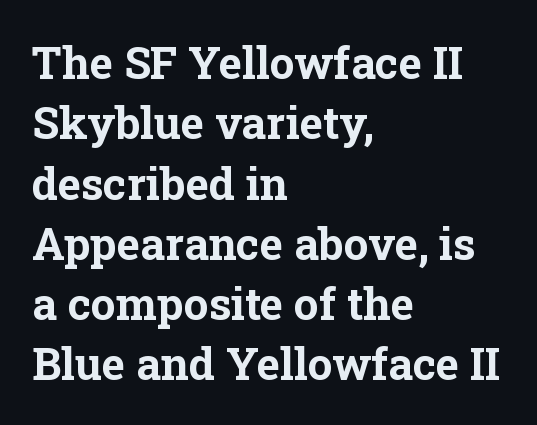
The image shows 44 px bold serif type, upright; set left-aligned, normal line spacing (1.37x), normal letter spacing, not underlined; low stroke contrast and a medium x-height.
